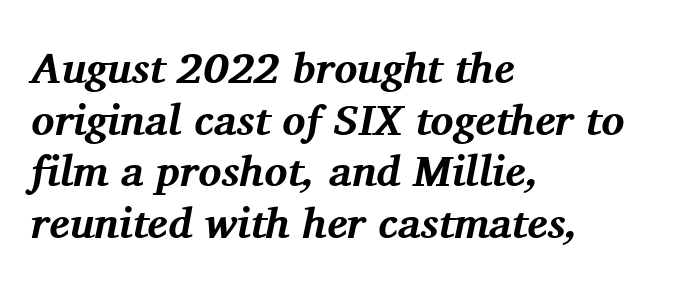
The image shows 43 px bold serif type, italic (leaning right); set left-aligned, line spacing 1.2x, normal letter spacing, not underlined; medium stroke contrast and a medium x-height.
